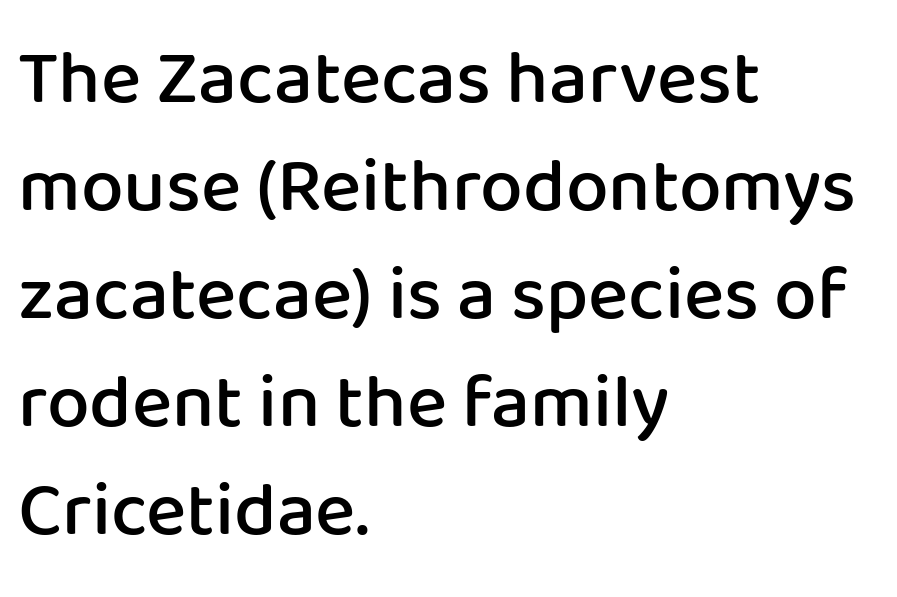
The image shows 76 px semibold sans-serif type, upright; set left-aligned, normal line spacing (1.42x), normal letter spacing, not underlined; low stroke contrast and a medium x-height.
